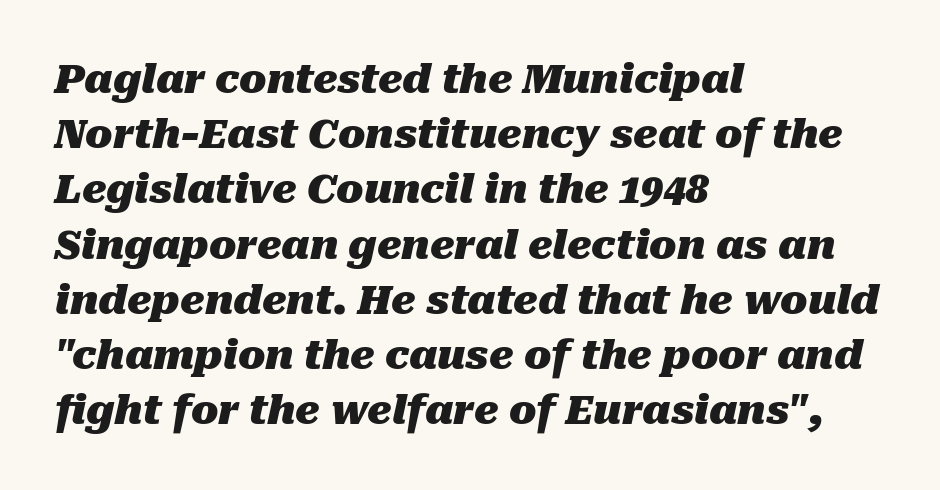
Q: Is the text bold? A: Yes.
Q: Is the text italic (slanted)? A: Yes, it leans right by about 10 degrees.
Q: Is the text underlined? A: No.
Q: How is the paragraph aligned? A: Left-aligned.
Q: Is the spacing between letters normal or unusually wide? A: Normal.
Q: Is the spacing between lines tight, normal or loose? A: Normal.
Q: Width (condensed, normal, or wide)? A: Normal.
Q: Stroke contrast? A: Medium.
Q: x-height? A: Medium.
Q: Monospaced? A: No.
